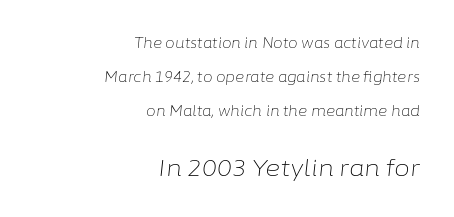
No chunkiness to these letters — they're not bold. The compositor pushed each line to the right boundary. Tracking here is standard; glyphs follow each other at the usual distance. Is there much room between lines? Yes — plenty of vertical air separates them. The font's italic variant was chosen for this text.
